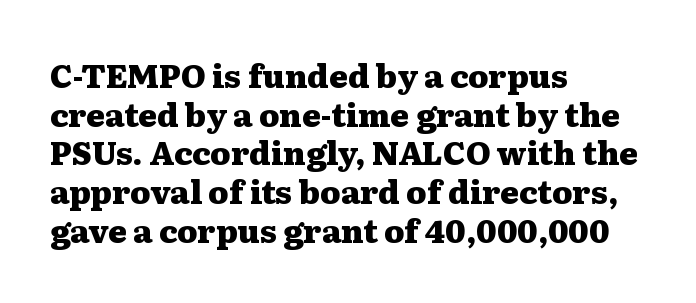
The image shows 32 px heavy, wide serif type, upright; set left-aligned, line spacing 1.21x, normal letter spacing, not underlined; medium stroke contrast and a medium x-height.
